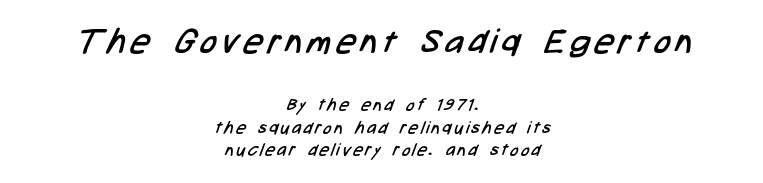
Looks like regular typesetting: each glyph gets only the width it needs. What's the leading like? Ordinary, nothing unusual. Unmarked baselines from the first word to the last. A centered setting, common on invitations and titles, is used for this passage.
